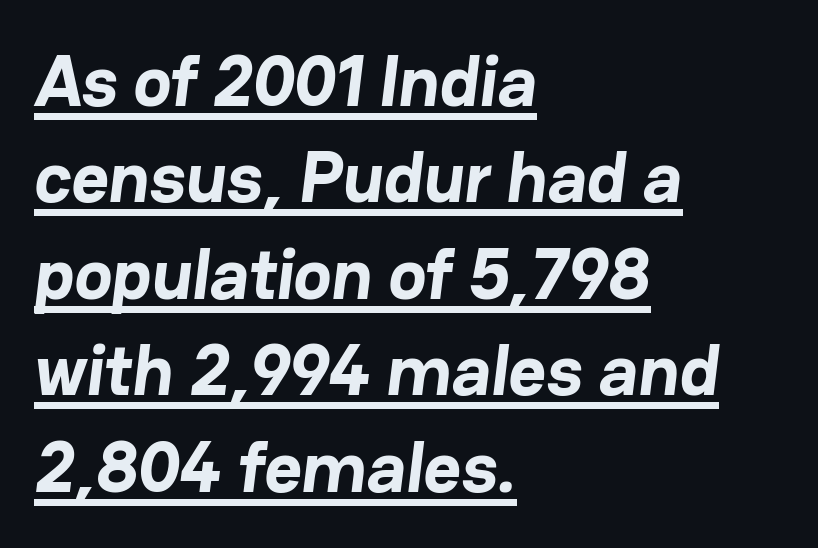
The image shows 72 px bold sans-serif type; set left-aligned, normal line spacing (1.34x), normal letter spacing, underlined; low stroke contrast and a medium x-height.
